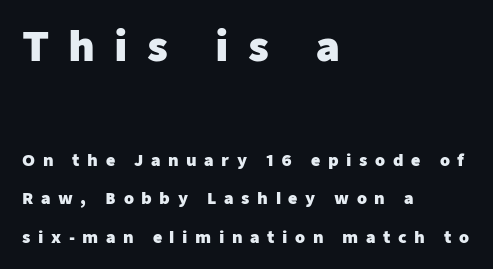
The characters look thick and weighty, a clear bold. Quick note: interline space is abundant. This layout puts the oversized block above and the modest block below. No feet cap the strokes, marking this as sans-serif type. These lines are rendered in a variable-pitch font.
